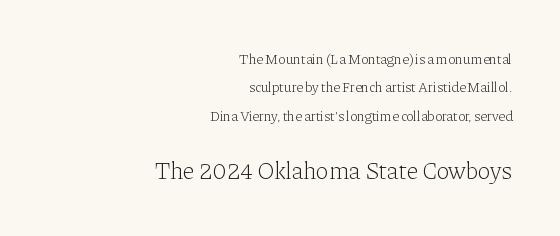
The image shows 24 px text type, upright; set right-aligned, loose line spacing (2.03x), normal letter spacing, not underlined; the second (bottom) block is 1.71x larger.
